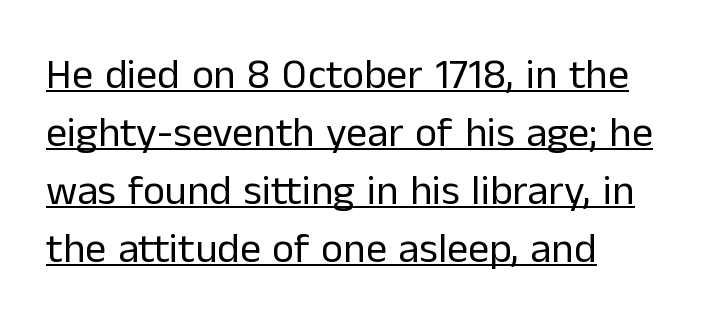
The letters advance in unequal steps, a hallmark of proportional type. If you drew a ruler down the left edge, every line would touch it. Tracking here is standard; glyphs follow each other at the usual distance. Weight: in the light-to-regular range. A typesetter would label this face a sans. Leading: standard.
